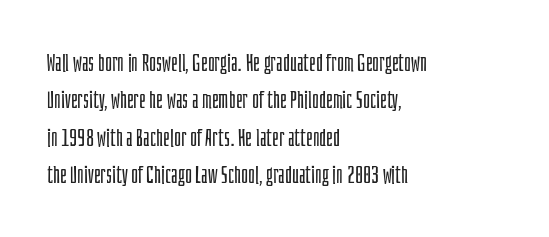
Q: Is the text bold? A: No.
Q: Is the text italic (slanted)? A: No, it is upright.
Q: Is the text underlined? A: No.
Q: How is the paragraph aligned? A: Left-aligned.
Q: Is the spacing between letters normal or unusually wide? A: Normal.
Q: Is the spacing between lines tight, normal or loose? A: Normal.
